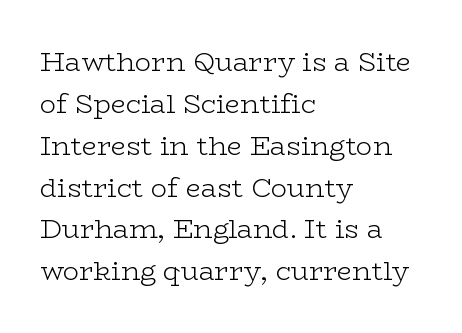
The image shows 27 px text type, upright; set left-aligned, normal line spacing (1.55x), normal letter spacing, not underlined.
